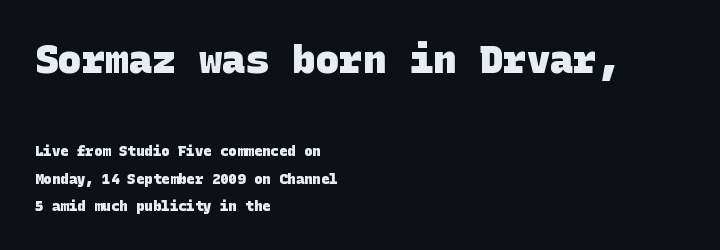
Q: Is the text bold? A: Yes.
Q: Is the typeface a serif or a sans-serif typeface? A: Sans-serif.
Q: Is the text underlined? A: No.
Q: How is the paragraph aligned? A: Left-aligned.
Q: Is the spacing between letters normal or unusually wide? A: Normal.
Q: Is the spacing between lines tight, normal or loose? A: Loose.
Q: Which block of text is set in a larger size, the first (top) or the second (bottom)? A: The first (top) one.
Q: Width (condensed, normal, or wide)? A: Normal.
Q: Stroke contrast? A: Low.
Q: x-height? A: Large.
